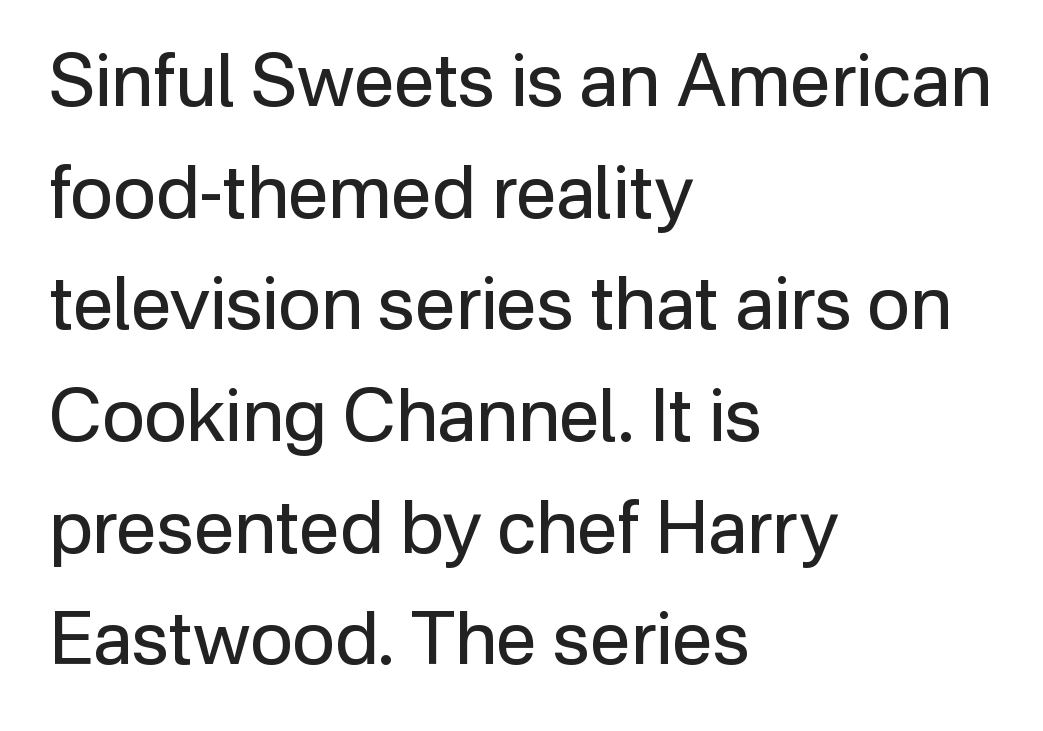
The image shows 73 px regular-weight sans-serif type, upright; set left-aligned, normal line spacing (1.53x), normal letter spacing, not underlined; low stroke contrast and a medium x-height.
